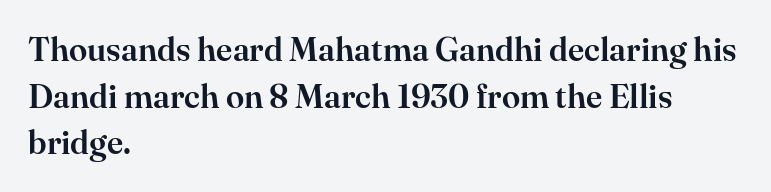
{"serif": "yes", "italic": "no", "width": "normal", "stroke_contrast": "high", "x_height": "small", "monospaced": "no", "underline": "no", "align": "left", "line_spacing": "normal", "line_spacing_ratio": 1.41, "letter_spacing": "normal", "letter_spacing_em": 0.0, "glyph_px": 33}
